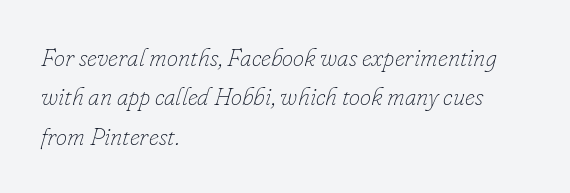
Rule under the text: the space is simply empty. The strokes are not fattened; the text isn't bold. Every character sits at an angle, as italics do. Notice how descenders clear the ascenders below comfortably — that's standard leading. If you drew a ruler down the left edge, every line would touch it.
